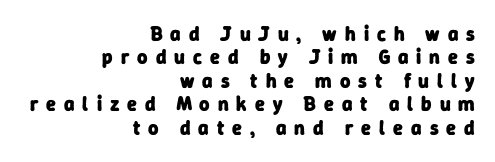
{"bold": "yes", "underline": "no", "align": "right", "line_spacing_ratio": 1.17, "letter_spacing": "wide", "letter_spacing_em": 0.4, "glyph_px": 20}
